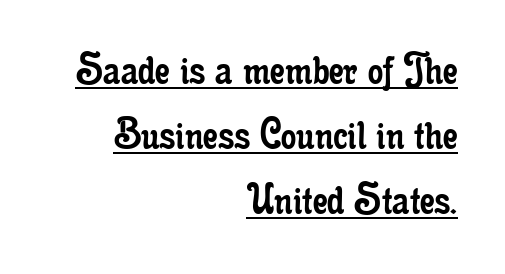
Q: Is the text bold? A: No.
Q: Is the text italic (slanted)? A: No, it is upright.
Q: Is the typeface a serif or a sans-serif typeface? A: Serif.
Q: Is the text underlined? A: Yes.
Q: How is the paragraph aligned? A: Right-aligned.
Q: Is the spacing between letters normal or unusually wide? A: Normal.
Q: Is the spacing between lines tight, normal or loose? A: Normal.
Q: Width (condensed, normal, or wide)? A: Condensed.
Q: Stroke contrast? A: Low.
Q: x-height? A: Small.
Q: Monospaced? A: No.
